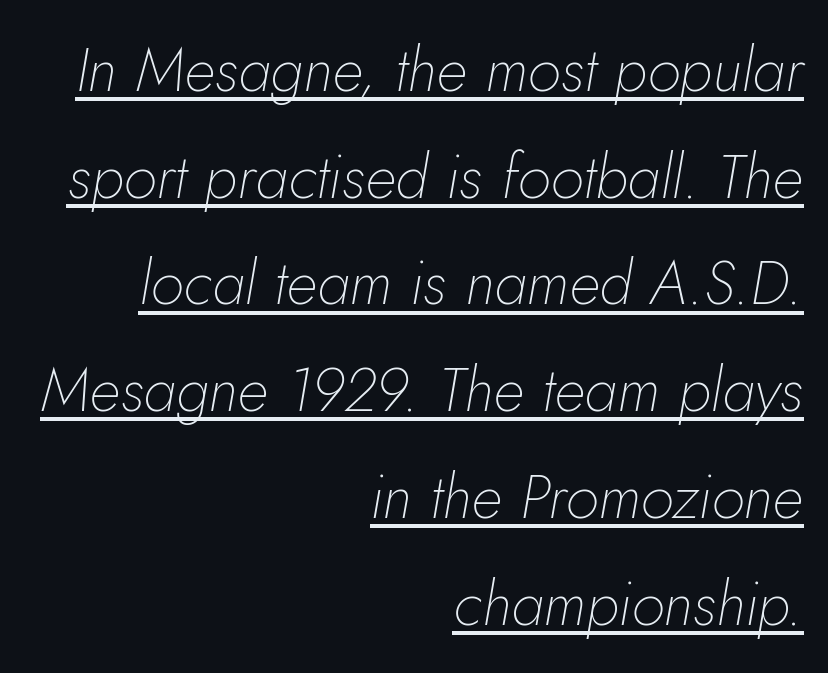
{"italic": "yes", "lean": "right", "slant_degrees": 5, "bold": "no", "weight": "thin", "width": "normal", "stroke_contrast": "low", "x_height": "small", "monospaced": "no", "underline": "yes", "align": "right", "line_spacing_ratio": 1.75, "letter_spacing": "normal", "letter_spacing_em": 0.0, "glyph_px": 61}
